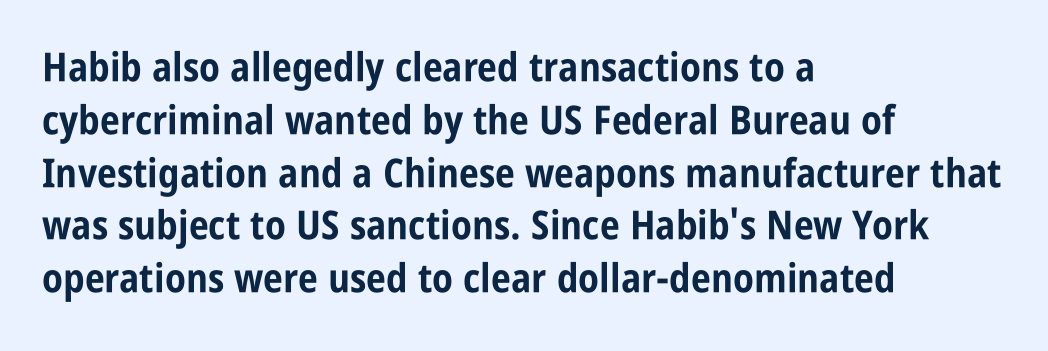
Q: Is the text bold? A: Yes.
Q: Is the text italic (slanted)? A: No, it is upright.
Q: Is the typeface a serif or a sans-serif typeface? A: Sans-serif.
Q: Is the text underlined? A: No.
Q: How is the paragraph aligned? A: Left-aligned.
Q: Is the spacing between letters normal or unusually wide? A: Normal.
Q: Is the spacing between lines tight, normal or loose? A: Normal.
Q: Width (condensed, normal, or wide)? A: Condensed.
Q: Stroke contrast? A: Low.
Q: x-height? A: Large.
Q: Monospaced? A: No.
